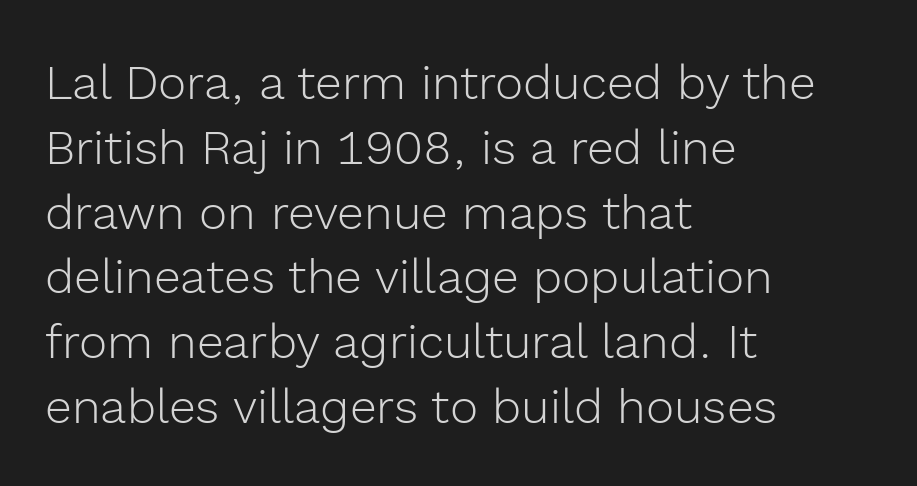
Q: Is the text bold? A: No.
Q: Is the text italic (slanted)? A: No, it is upright.
Q: Is the typeface a serif or a sans-serif typeface? A: Sans-serif.
Q: Is the text underlined? A: No.
Q: How is the paragraph aligned? A: Left-aligned.
Q: Is the spacing between letters normal or unusually wide? A: Normal.
Q: Is the spacing between lines tight, normal or loose? A: Normal.
Q: Width (condensed, normal, or wide)? A: Normal.
Q: x-height? A: Medium.
Q: Monospaced? A: No.
